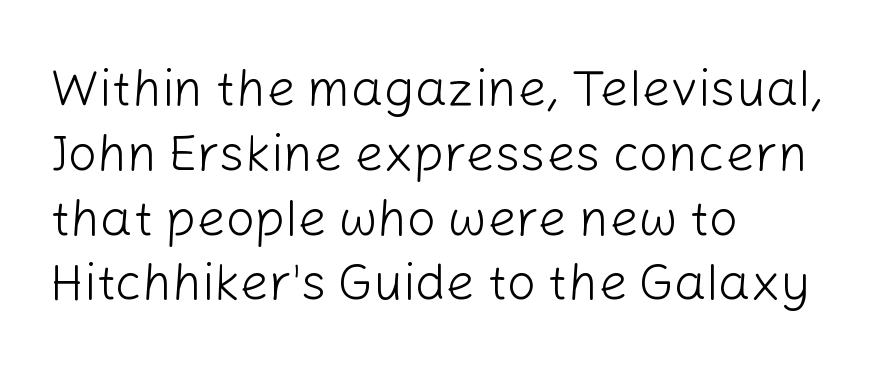
The image shows 51 px light sans-serif type, upright; set left-aligned, normal line spacing (1.27x), normal letter spacing, not underlined; low stroke contrast and a medium x-height.
